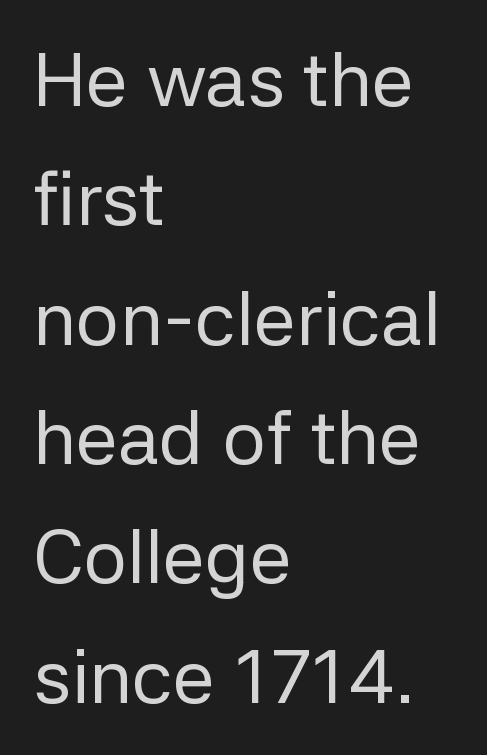
The image shows 76 px regular-weight sans-serif type, upright; set left-aligned, normal line spacing (1.57x), normal letter spacing, not underlined; low stroke contrast and a medium x-height.
